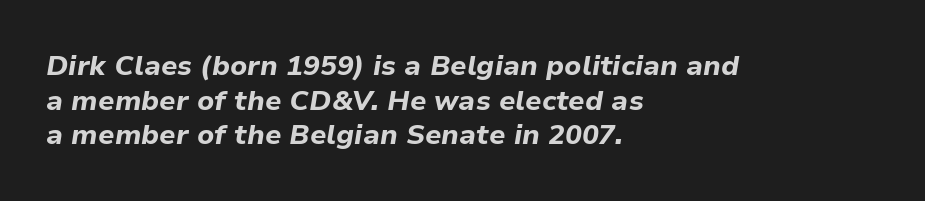
Here the designer chose a conventional face with non-uniform glyph widths. The passage shown leans; its letterforms are oblique. The strokes are fattened all the way to bold. Each line starts at the same left margin while the right side varies.
